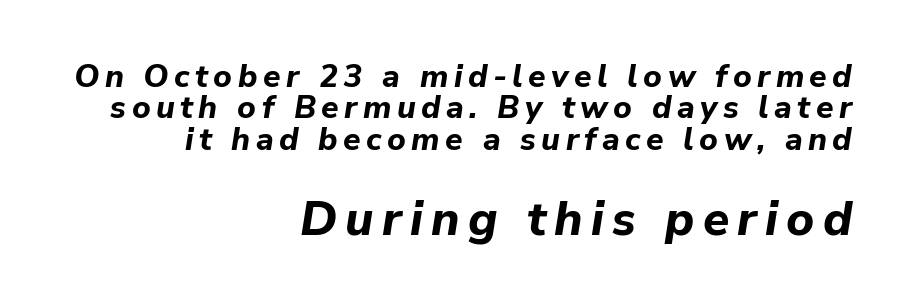
{"italic": "yes", "lean": "right", "slant_degrees": 9, "bold": "yes", "weight": "bold", "width": "normal", "stroke_contrast": "low", "x_height": "medium", "monospaced": "no", "underline": "no", "align": "right", "line_spacing": "tight", "line_spacing_ratio": 0.98, "larger_block": "second", "size_ratio": 1.5, "glyph_px": 48}
